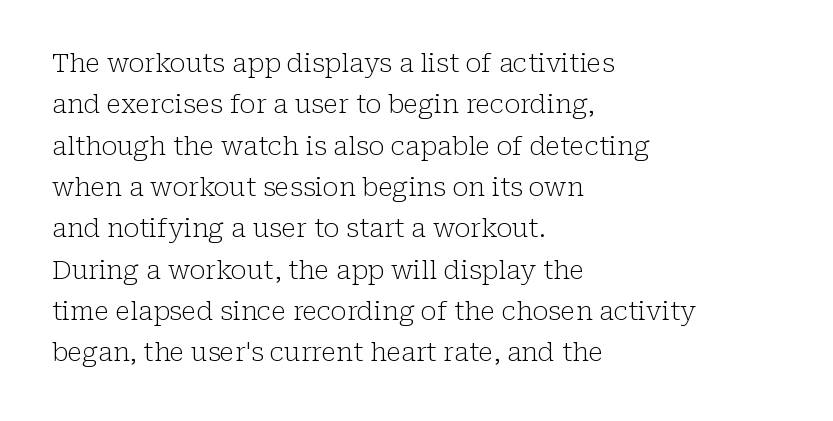
The image shows 26 px text type, upright; set left-aligned, normal line spacing (1.59x), normal letter spacing, not underlined.
